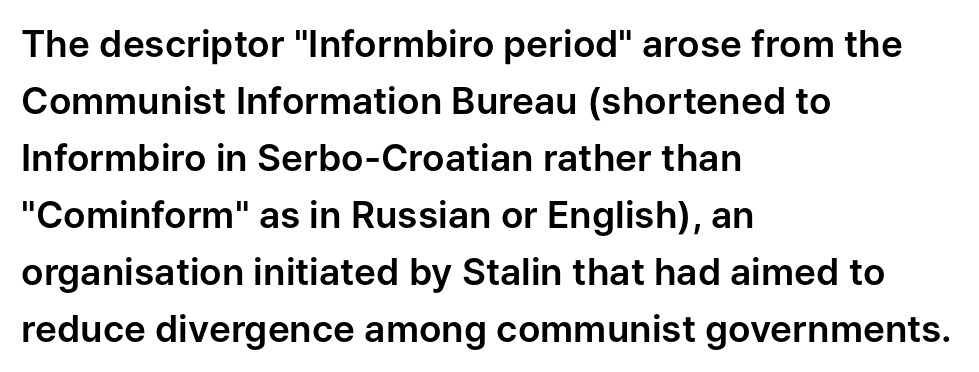
Are there feet on the stems? There aren't — it's a sans. The letters advance in unequal steps, a hallmark of proportional type. The horizontal fit of the characters is conventional and even. A normal amount of white space separates one row of letters from the next. Just letters on the line, the space beneath them empty.
